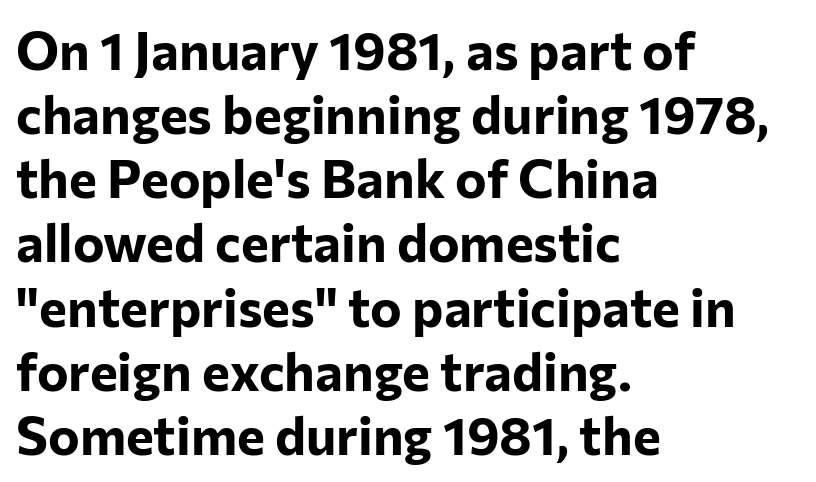
The image shows 53 px bold sans-serif type, upright; set left-aligned, line spacing 1.21x, normal letter spacing, not underlined; low stroke contrast and a medium x-height.
